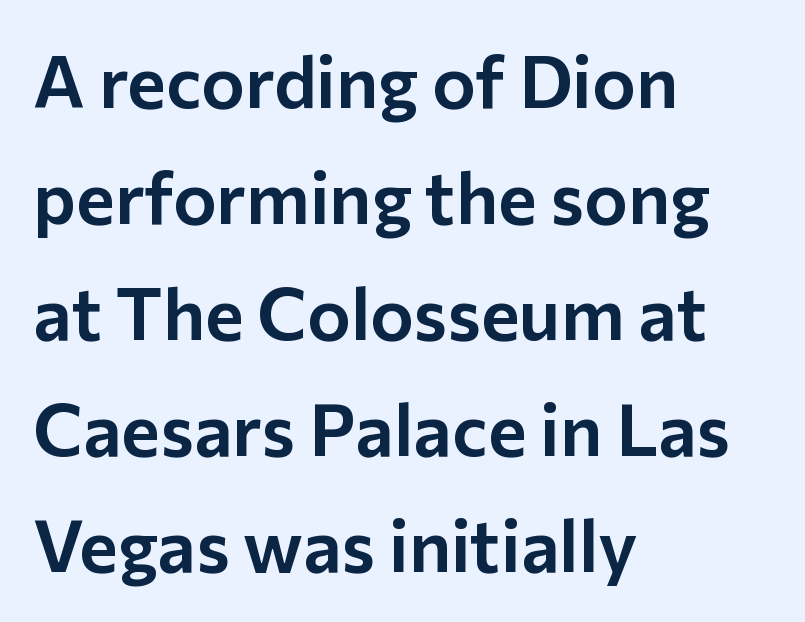
The typeface chosen for these lines omits serifs. The block of text has a typical density, with ordinary space between rows. The rendering anchors every line to the left-hand side. Each letter keeps its own natural width here, so spacing adapts to shape.
